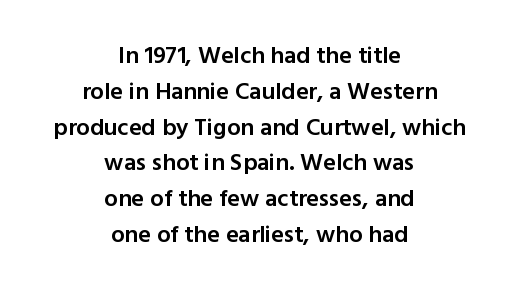
The compositor balanced each line on the midline. Each glyph is drawn with semibold strokes, heavier than normal yet not fully bold. Unmarked baselines from the first word to the last. Notice how descenders clear the ascenders below comfortably — that's standard leading. Quick note: not italic, upright. The horizontal fit of the characters is conventional and even.
